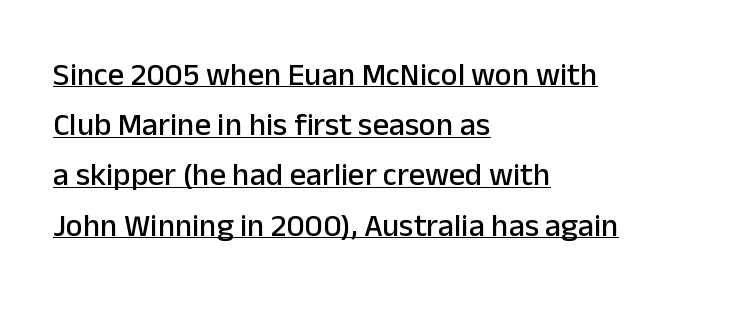
The image shows 32 px sans-serif type, upright; set left-aligned, normal line spacing (1.57x), normal letter spacing, underlined; low stroke contrast and a medium x-height.
